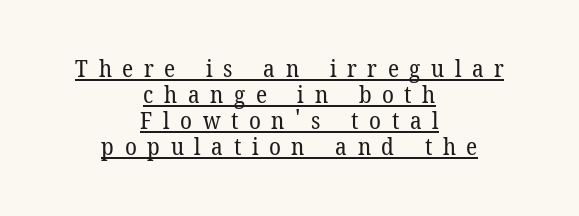
Each new line begins almost immediately beneath the previous one. Stems here are at most as thick as an everyday book face. In designer terms, the underline attribute is active on this setting. Inter-character spacing is expanded well beyond the font's built-in metrics.
